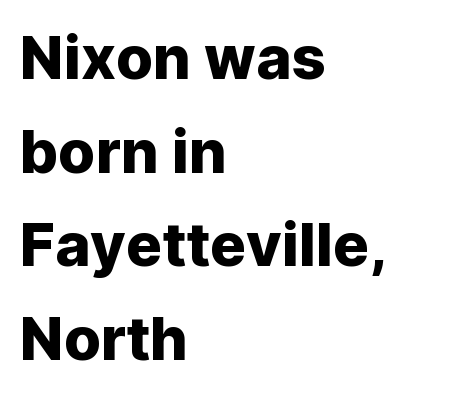
Q: Is the text italic (slanted)? A: No, it is upright.
Q: Is the typeface a serif or a sans-serif typeface? A: Sans-serif.
Q: Is the text underlined? A: No.
Q: How is the paragraph aligned? A: Left-aligned.
Q: Is the spacing between letters normal or unusually wide? A: Normal.
Q: Is the spacing between lines tight, normal or loose? A: Normal.
Q: Width (condensed, normal, or wide)? A: Normal.
Q: Stroke contrast? A: Low.
Q: x-height? A: Medium.
Q: Monospaced? A: No.
